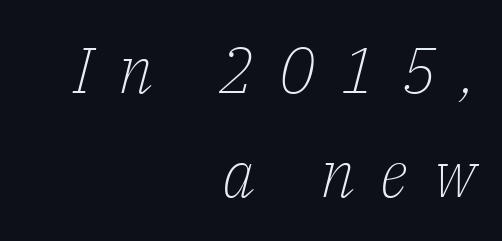
The image shows 65 px light serif type, italic (leaning right); set right-aligned, normal line spacing (1.6x), unusually wide letter spacing (+0.39 em), not underlined; low stroke contrast and a medium x-height.
